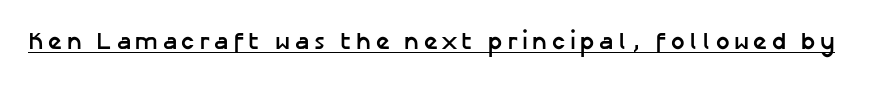
Q: Is the text bold? A: Yes.
Q: Is the text italic (slanted)? A: No, it is upright.
Q: Is the text underlined? A: Yes.
